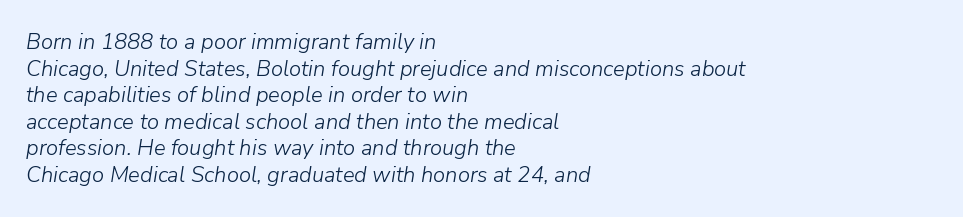
Q: Is the text bold? A: No.
Q: Is the text italic (slanted)? A: Yes, it leans right by about 9 degrees.
Q: Is the text underlined? A: No.
Q: How is the paragraph aligned? A: Left-aligned.
Q: Is the spacing between letters normal or unusually wide? A: Normal.
